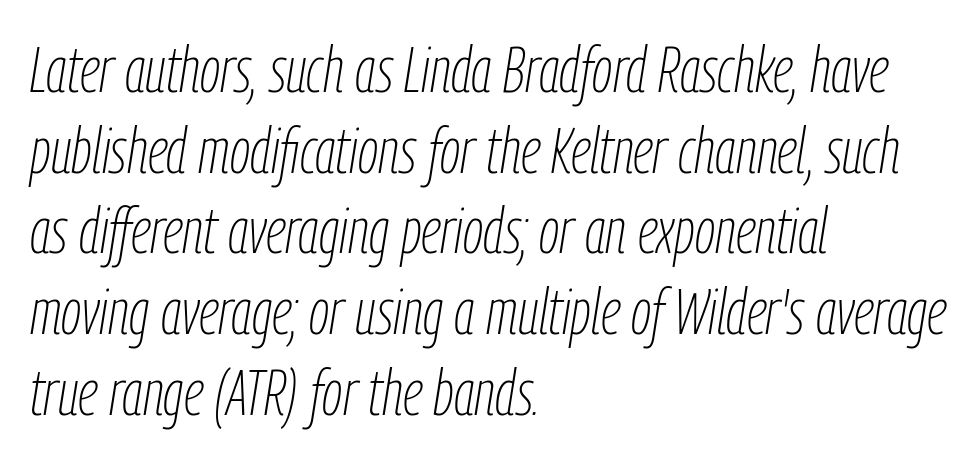
The image shows 64 px thin, condensed type, italic (leaning right); set left-aligned, normal line spacing (1.26x), normal letter spacing, not underlined; low stroke contrast and a medium x-height.
